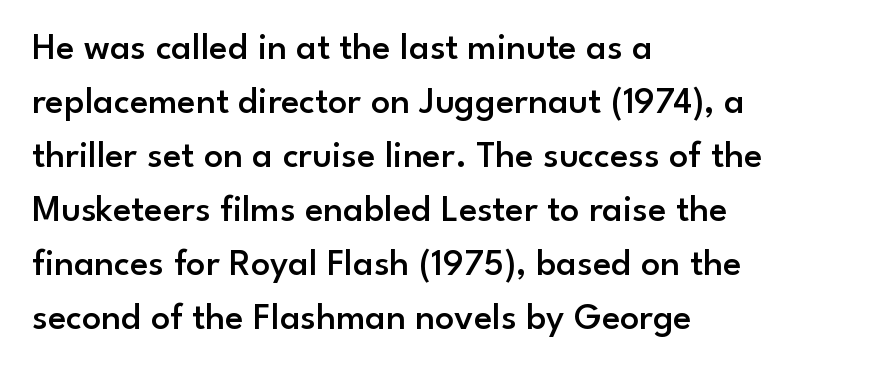
The image shows 38 px semibold sans-serif type, upright; set left-aligned, normal line spacing (1.42x), normal letter spacing, not underlined; low stroke contrast and a small x-height.
